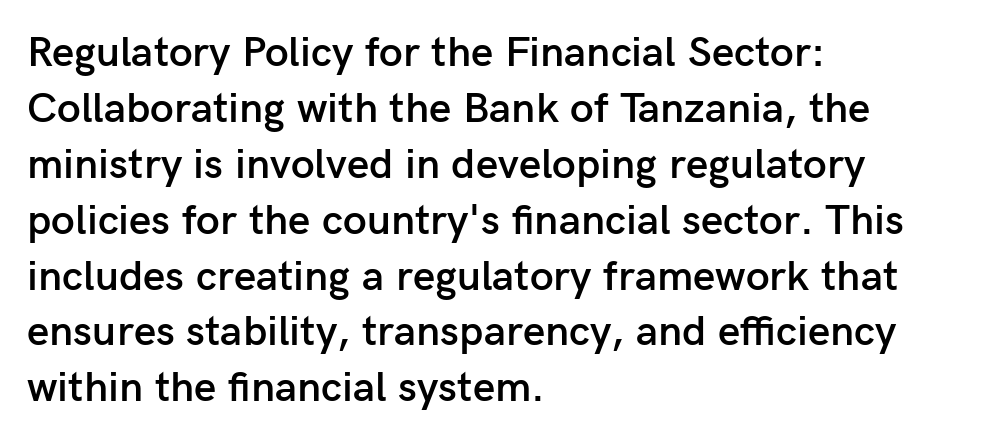
The image shows 43 px semibold sans-serif type, upright; set left-aligned, normal line spacing (1.3x), normal letter spacing, not underlined; low stroke contrast and a medium x-height.
